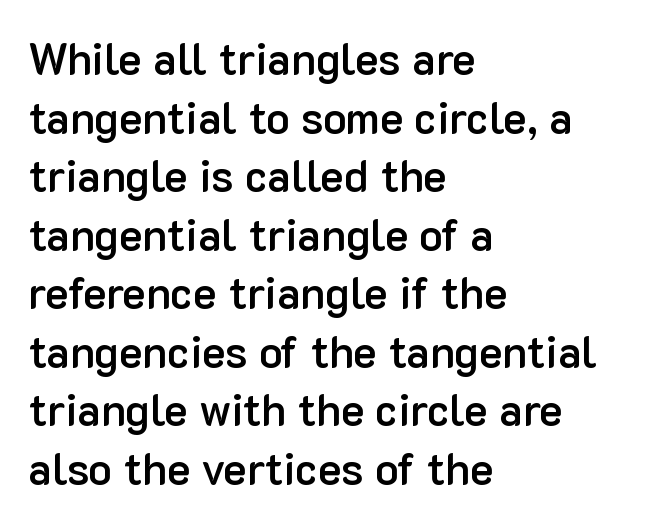
Evenly set lines give the paragraph a standard silhouette. Look at the tracking — it's just the regular setting, nothing added. Looks like regular typesetting: each glyph gets only the width it needs. The rag falls on the right side of this text block.
